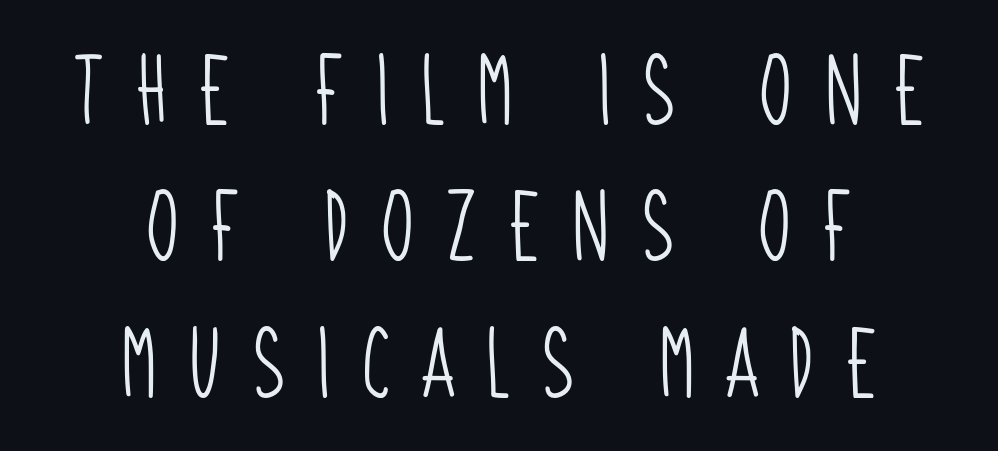
Regarding serifs, this sample does without them. The font is comparable to plain body text, perhaps lighter. Look at the tracking — it's clearly loosened, letters drifting apart. The face used here is proportionally spaced, like ordinary book or web type.
